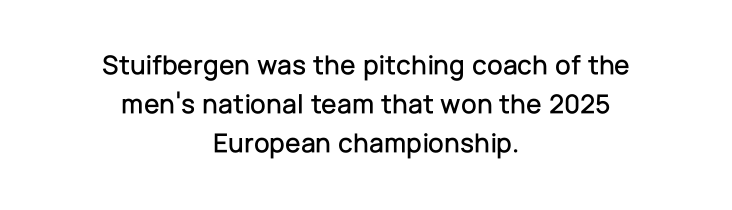
{"serif": "no", "italic": "no", "width": "normal", "stroke_contrast": "low", "x_height": "medium", "monospaced": "no", "underline": "no", "align": "center", "line_spacing": "normal", "line_spacing_ratio": 1.4, "letter_spacing": "normal", "letter_spacing_em": 0.0, "glyph_px": 28}
